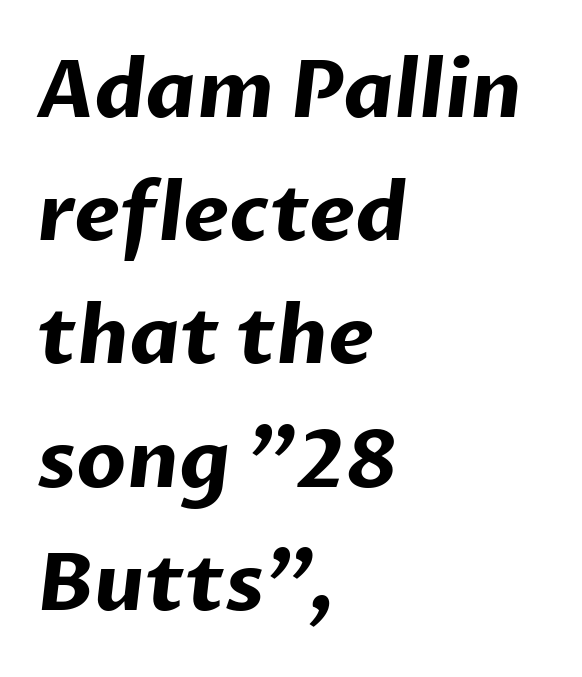
{"serif": "no", "bold": "yes", "weight": "bold", "width": "normal", "stroke_contrast": "low", "x_height": "medium", "monospaced": "no", "underline": "no", "align": "left", "line_spacing": "normal", "line_spacing_ratio": 1.54, "letter_spacing": "normal", "letter_spacing_em": 0.0, "glyph_px": 80}
